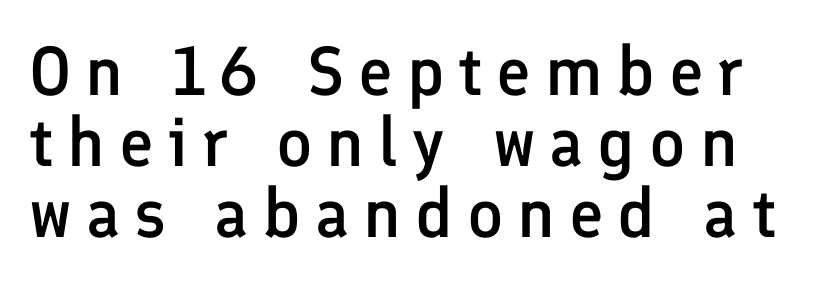
The image shows 69 px semibold sans-serif type, upright; set tight line spacing (1.03x), unusually wide letter spacing (+0.2 em), not underlined; low stroke contrast and a medium x-height.
